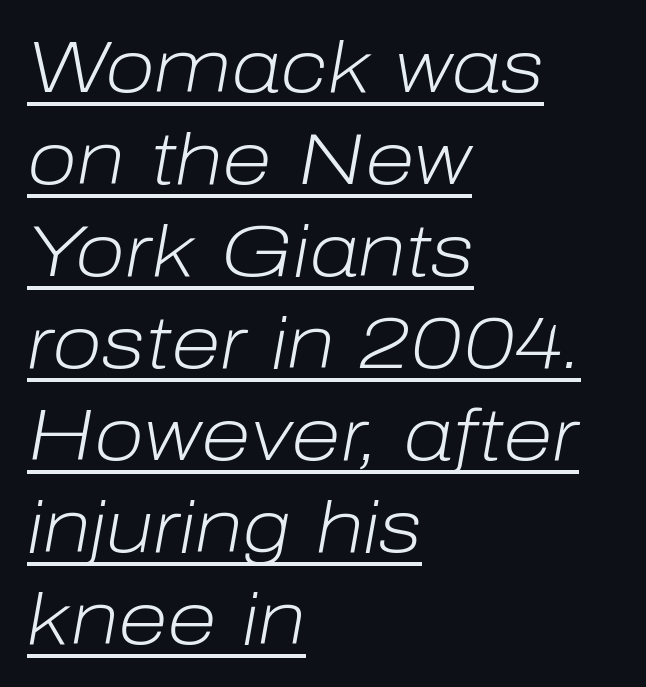
The image shows 73 px light type, italic (leaning right); set left-aligned, normal line spacing (1.26x), normal letter spacing, underlined; low stroke contrast and a medium x-height.
